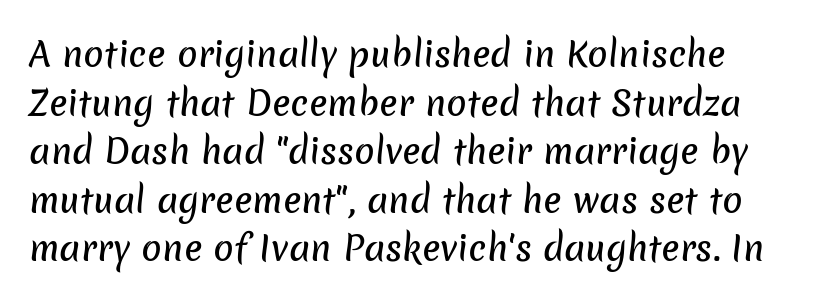
{"serif": "no", "width": "normal", "stroke_contrast": "low", "x_height": "medium", "monospaced": "no", "underline": "no", "align": "left", "line_spacing": "normal", "line_spacing_ratio": 1.43, "letter_spacing": "normal", "letter_spacing_em": 0.0, "glyph_px": 34}
